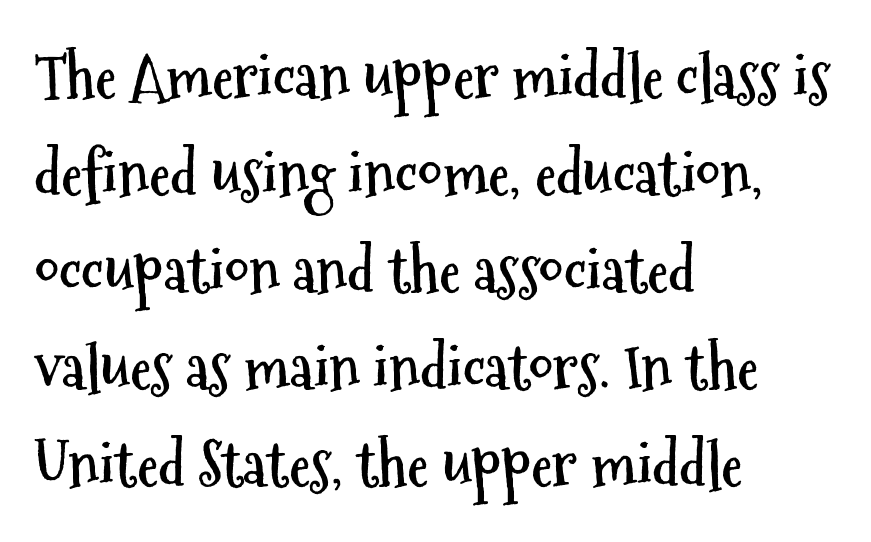
The image shows 61 px semibold, condensed sans-serif type, upright; set left-aligned, normal line spacing (1.59x), normal letter spacing, not underlined; medium stroke contrast and a medium x-height.
